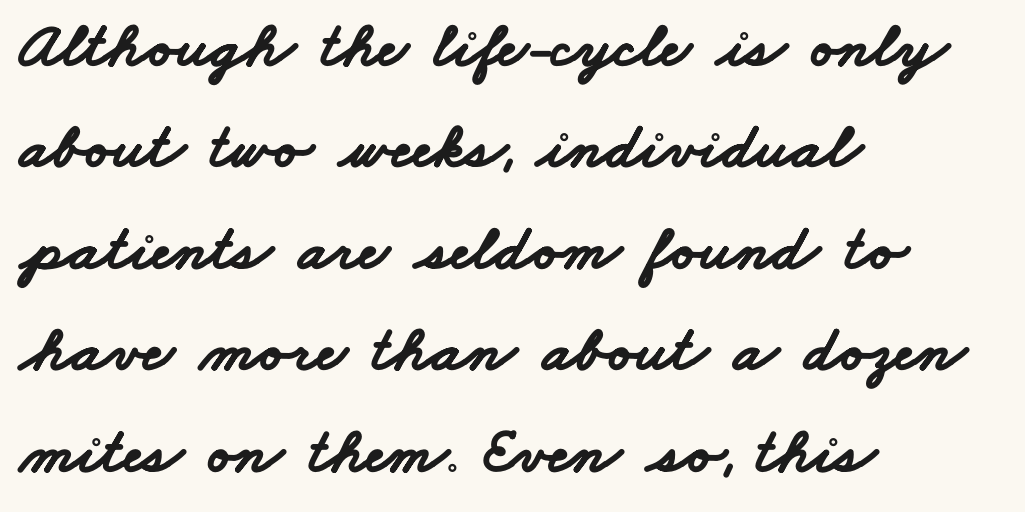
Q: Is the text bold? A: Yes.
Q: Is the typeface a serif or a sans-serif typeface? A: Sans-serif.
Q: Is the text underlined? A: No.
Q: How is the paragraph aligned? A: Left-aligned.
Q: Is the spacing between letters normal or unusually wide? A: Normal.
Q: Is the spacing between lines tight, normal or loose? A: Normal.
Q: Width (condensed, normal, or wide)? A: Wide.
Q: Stroke contrast? A: Low.
Q: x-height? A: Small.
Q: Monospaced? A: No.
